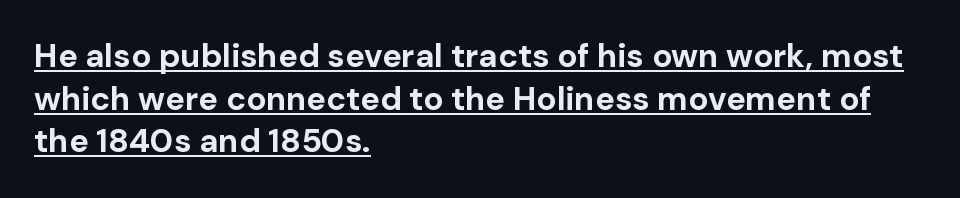
Serifs: no, the terminals of the letterforms are clean. The rendered words wear a rule along their underside. Heavy-handed strokes throughout: this text is bold. Interline gaps are of average width in this sample.
